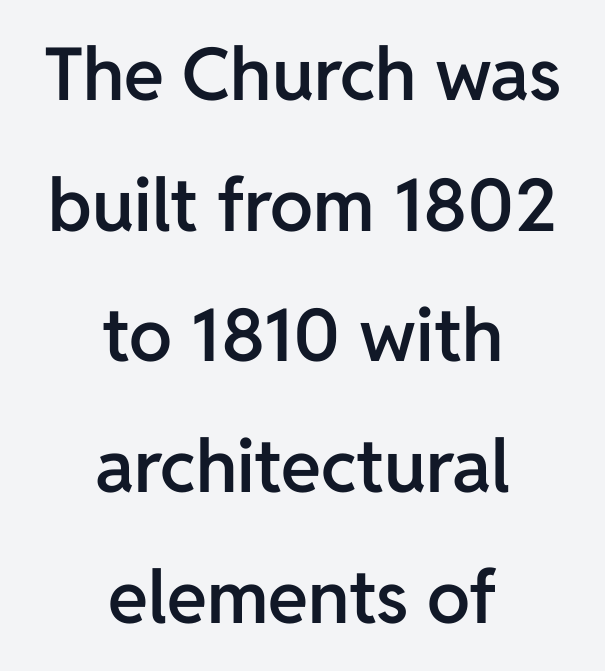
{"serif": "no", "italic": "no", "bold": "semi", "weight": "semibold", "width": "normal", "stroke_contrast": "low", "x_height": "medium", "monospaced": "no", "underline": "no", "align": "center", "line_spacing_ratio": 1.79, "letter_spacing": "normal", "letter_spacing_em": 0.0, "glyph_px": 73}
